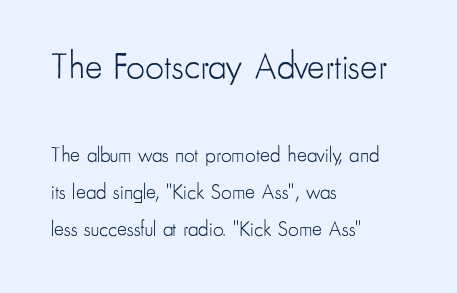
{"serif": "no", "italic": "no", "bold": "no", "weight": "light", "width": "condensed", "stroke_contrast": "low", "x_height": "small", "monospaced": "no", "underline": "no", "align": "left", "line_spacing_ratio": 1.76, "letter_spacing": "normal", "letter_spacing_em": 0.0, "larger_block": "first", "size_ratio": 1.76, "glyph_px": 37}
